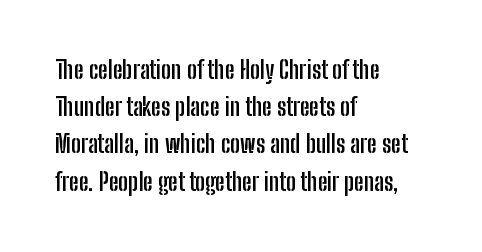
The image shows 24 px bold type, upright; set left-aligned, normal line spacing (1.55x), normal letter spacing, not underlined.
